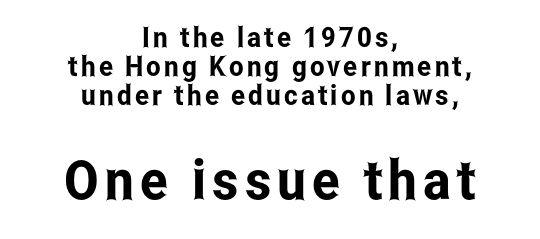
The image shows 55 px condensed sans-serif type, upright; set centered, tight line spacing (1.03x), not underlined; the second (bottom) block is 1.96x larger; low stroke contrast and a medium x-height.
